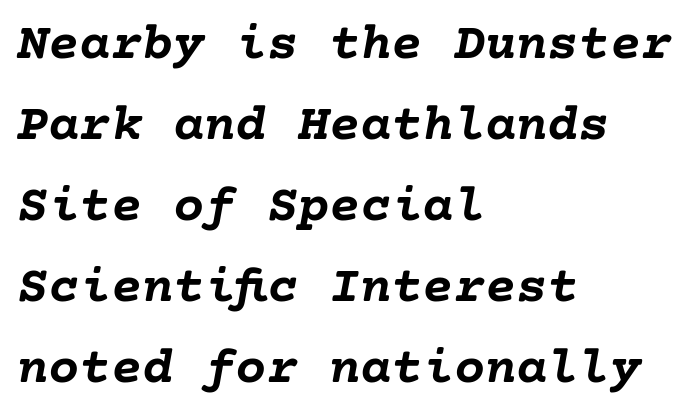
The image shows 52 px semibold type, italic (leaning right); set left-aligned, normal line spacing (1.56x), normal letter spacing, not underlined; low stroke contrast and a medium x-height.
